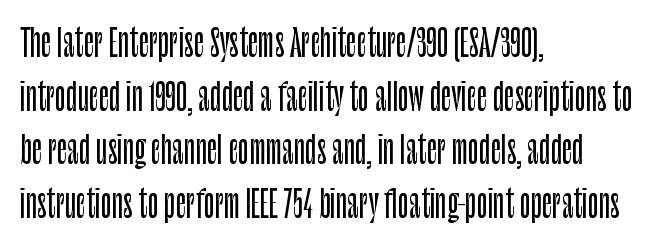
Looks like regular typesetting: each glyph gets only the width it needs. Leftover space on each line is placed entirely after the last word. If you drew a line through each stem, it would be perfectly vertical. No feet cap the strokes, marking this as sans-serif type.
